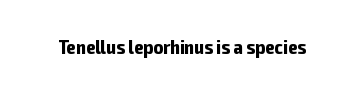
{"italic": "no", "bold": "yes", "underline": "no", "letter_spacing": "normal", "letter_spacing_em": 0.0, "glyph_px": 20}
